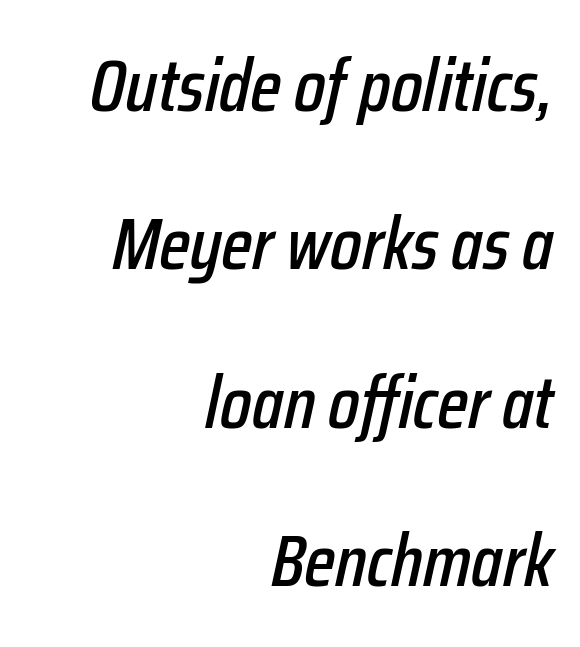
Q: Is the text italic (slanted)? A: Yes, it leans right by about 12 degrees.
Q: Is the text underlined? A: No.
Q: How is the paragraph aligned? A: Right-aligned.
Q: Is the spacing between letters normal or unusually wide? A: Normal.
Q: Is the spacing between lines tight, normal or loose? A: Loose.
Q: Width (condensed, normal, or wide)? A: Condensed.
Q: Stroke contrast? A: Low.
Q: x-height? A: Medium.
Q: Monospaced? A: No.
